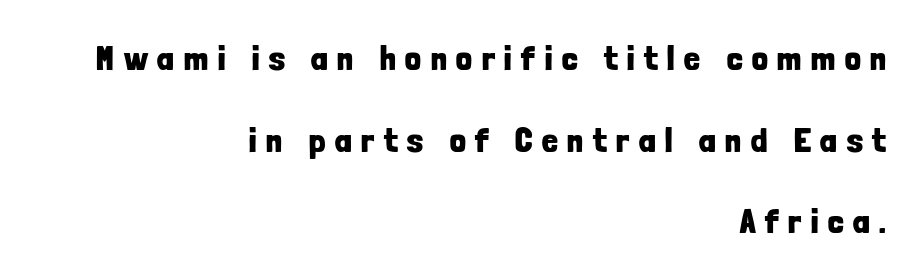
{"serif": "no", "italic": "no", "bold": "yes", "weight": "bold", "width": "condensed", "stroke_contrast": "low", "x_height": "medium", "monospaced": "no", "underline": "no", "align": "right", "line_spacing": "loose", "line_spacing_ratio": 2.33, "letter_spacing": "wide", "letter_spacing_em": 0.28, "glyph_px": 35}
